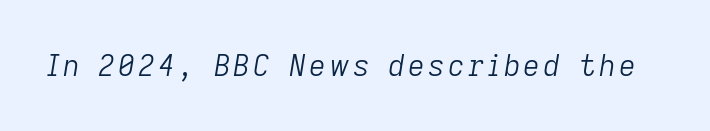
Stems and bowls with no extra thickness — not bold. Characters are canted at an angle relative to the baseline's perpendicular. Is this a fixed-width face? No — the glyphs have proportional, varying widths. Unmarked baselines from the first word to the last.
